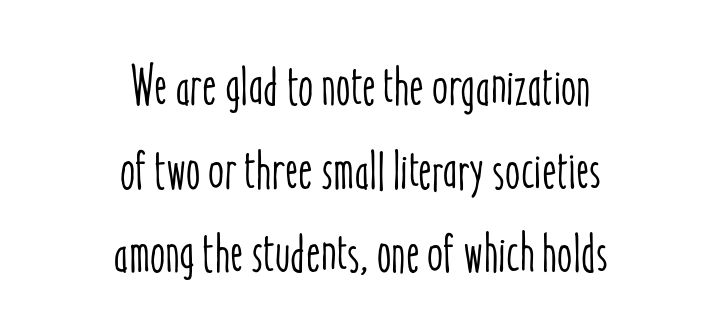
{"italic": "no", "width": "condensed", "stroke_contrast": "low", "x_height": "medium", "monospaced": "no", "underline": "no", "align": "center", "line_spacing": "normal", "line_spacing_ratio": 1.52, "letter_spacing": "normal", "letter_spacing_em": 0.0, "glyph_px": 55}
